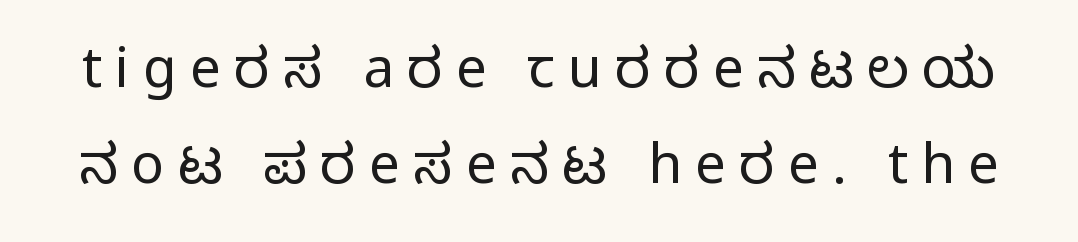
Do the characters align in a grid? No, the font is proportional. Only glyphs here, with clear space below each row. Italic? Not at all — the glyphs are vertical. Each letter's strokes conclude bluntly, with no projecting serifs.
